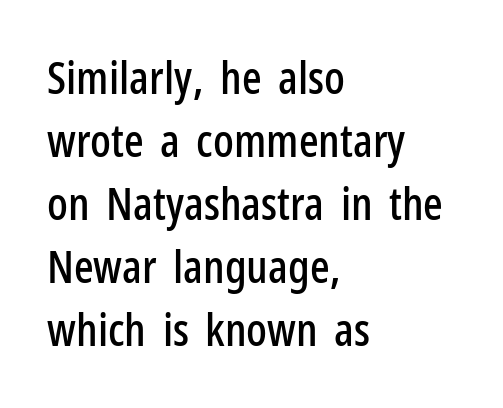
Q: Is the text italic (slanted)? A: No, it is upright.
Q: Is the typeface a serif or a sans-serif typeface? A: Sans-serif.
Q: Is the text underlined? A: No.
Q: How is the paragraph aligned? A: Left-aligned.
Q: Is the spacing between letters normal or unusually wide? A: Normal.
Q: Is the spacing between lines tight, normal or loose? A: Normal.
Q: Width (condensed, normal, or wide)? A: Condensed.
Q: Stroke contrast? A: Low.
Q: x-height? A: Medium.
Q: Monospaced? A: No.
